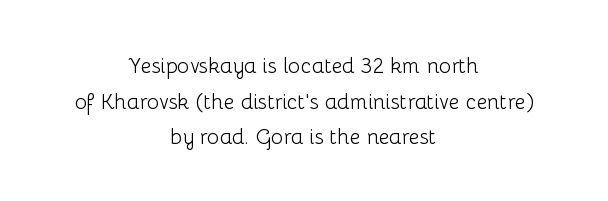
The image shows 21 px text type, upright; set centered, normal line spacing (1.7x), normal letter spacing, not underlined.
